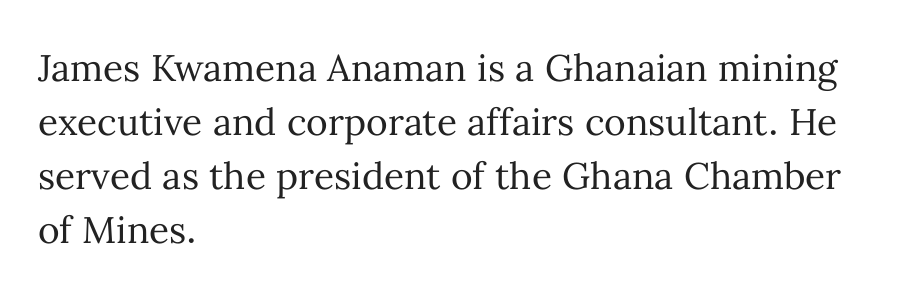
{"italic": "no", "bold": "no", "weight": "regular", "width": "normal", "stroke_contrast": "medium", "x_height": "medium", "monospaced": "no", "underline": "no", "align": "left", "line_spacing": "normal", "line_spacing_ratio": 1.46, "letter_spacing": "normal", "letter_spacing_em": 0.0, "glyph_px": 37}
